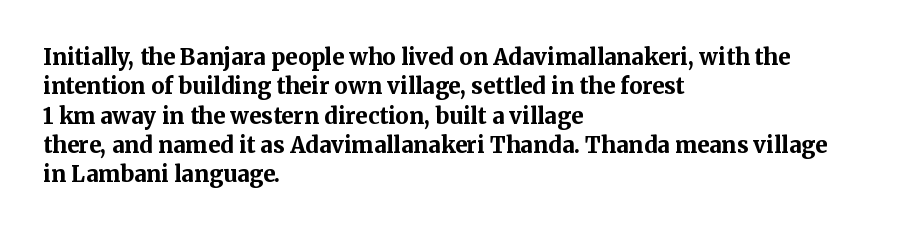
Every character sits straight up, as roman type does. Visually the block forms a straight wall on the left and a jagged coastline on the right. I'd describe the lettering as bold — thick and assertive. Unmarked baselines from the first word to the last.
